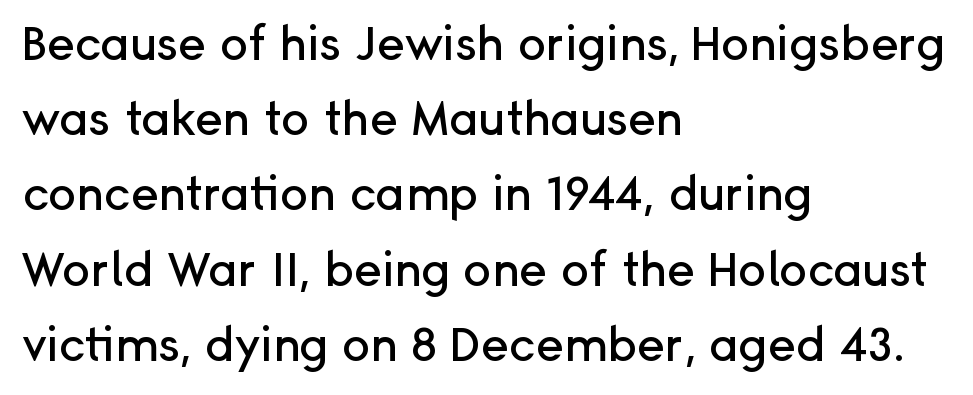
Only glyphs here, with clear space below each row. A typesetter would call this leading conventional body-copy spacing. This is roman type, the default non-slanted kind. Looks like regular typesetting: each glyph gets only the width it needs.
